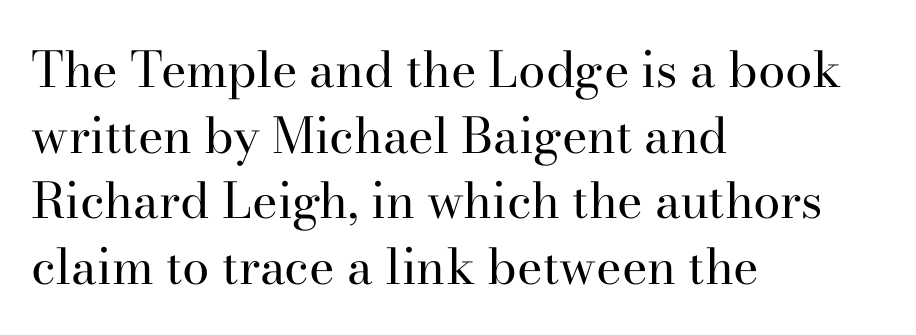
Q: Is the text bold? A: No.
Q: Is the text italic (slanted)? A: No, it is upright.
Q: Is the typeface a serif or a sans-serif typeface? A: Serif.
Q: Is the text underlined? A: No.
Q: How is the paragraph aligned? A: Left-aligned.
Q: Is the spacing between letters normal or unusually wide? A: Normal.
Q: Is the spacing between lines tight, normal or loose? A: Normal.
Q: Width (condensed, normal, or wide)? A: Normal.
Q: Stroke contrast? A: High.
Q: x-height? A: Small.
Q: Monospaced? A: No.
